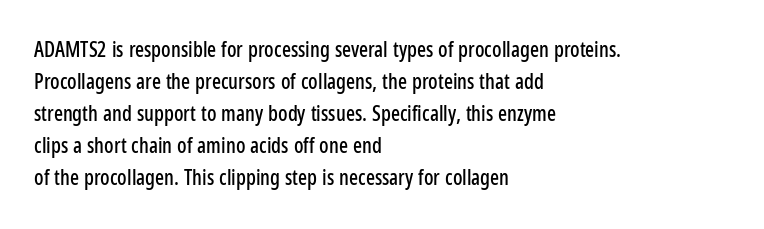
Q: Is the text italic (slanted)? A: No, it is upright.
Q: Is the text underlined? A: No.
Q: How is the paragraph aligned? A: Left-aligned.
Q: Is the spacing between letters normal or unusually wide? A: Normal.
Q: Is the spacing between lines tight, normal or loose? A: Normal.
